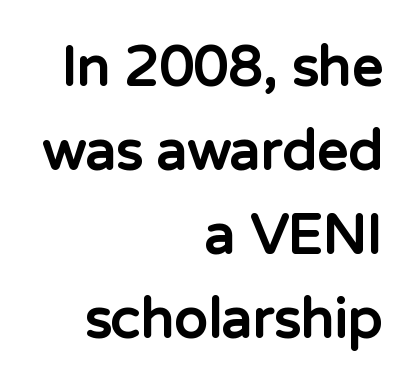
Q: Is the text bold? A: Yes.
Q: Is the text italic (slanted)? A: No, it is upright.
Q: Is the typeface a serif or a sans-serif typeface? A: Sans-serif.
Q: Is the text underlined? A: No.
Q: How is the paragraph aligned? A: Right-aligned.
Q: Is the spacing between letters normal or unusually wide? A: Normal.
Q: Is the spacing between lines tight, normal or loose? A: Normal.
Q: Width (condensed, normal, or wide)? A: Normal.
Q: Stroke contrast? A: Low.
Q: x-height? A: Medium.
Q: Monospaced? A: No.
